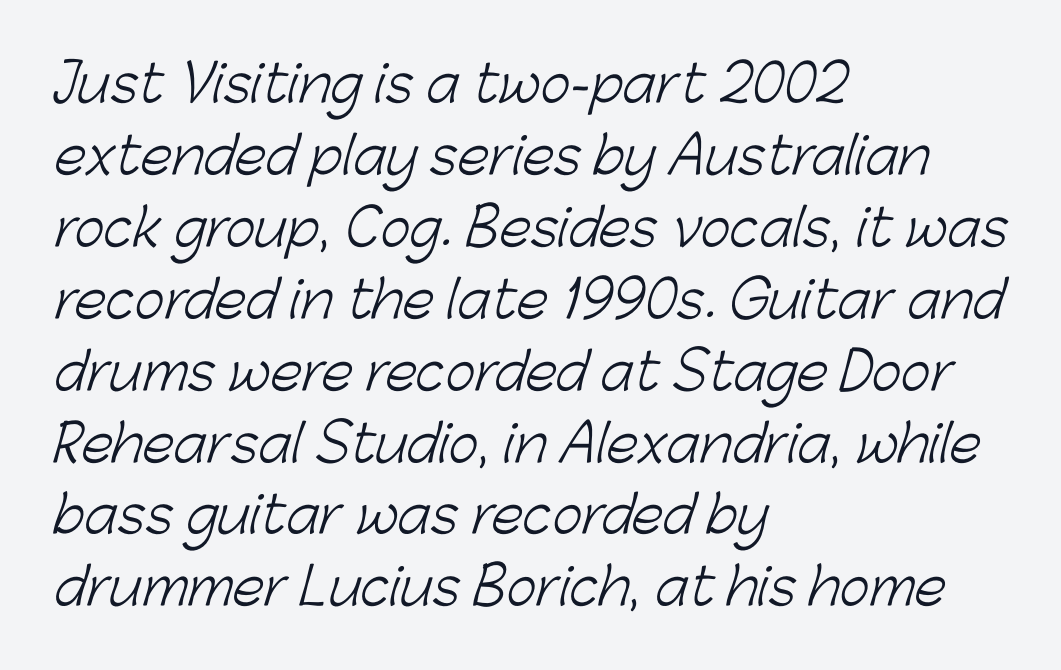
Q: Is the text bold? A: No.
Q: Is the typeface a serif or a sans-serif typeface? A: Sans-serif.
Q: Is the text underlined? A: No.
Q: How is the paragraph aligned? A: Left-aligned.
Q: Is the spacing between letters normal or unusually wide? A: Normal.
Q: Is the spacing between lines tight, normal or loose? A: Normal.
Q: Width (condensed, normal, or wide)? A: Normal.
Q: Stroke contrast? A: Low.
Q: x-height? A: Medium.
Q: Monospaced? A: No.
